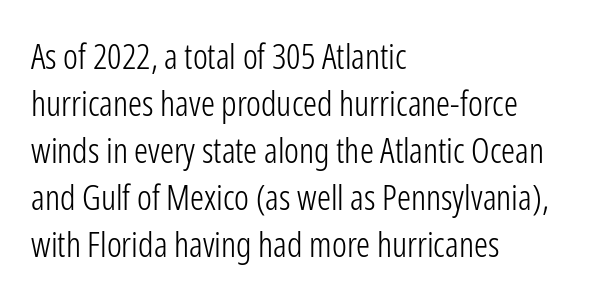
Q: Is the text bold? A: No.
Q: Is the text italic (slanted)? A: No, it is upright.
Q: Is the typeface a serif or a sans-serif typeface? A: Sans-serif.
Q: Is the text underlined? A: No.
Q: How is the paragraph aligned? A: Left-aligned.
Q: Is the spacing between letters normal or unusually wide? A: Normal.
Q: Is the spacing between lines tight, normal or loose? A: Normal.
Q: Width (condensed, normal, or wide)? A: Condensed.
Q: Stroke contrast? A: Low.
Q: x-height? A: Medium.
Q: Monospaced? A: No.
